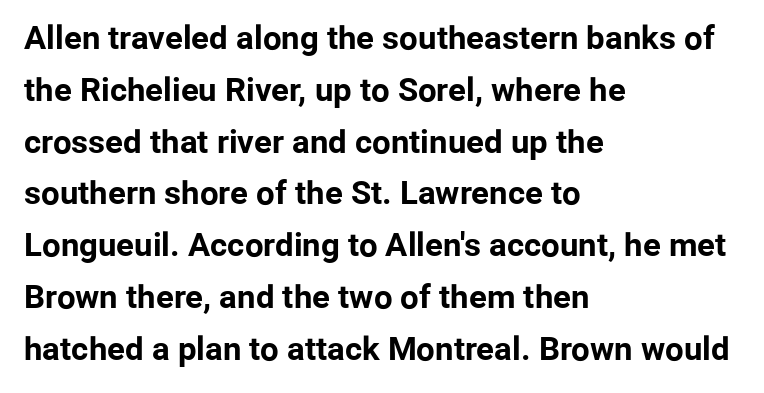
The image shows 33 px bold sans-serif type, upright; set left-aligned, normal line spacing (1.57x), normal letter spacing, not underlined; low stroke contrast and a medium x-height.
